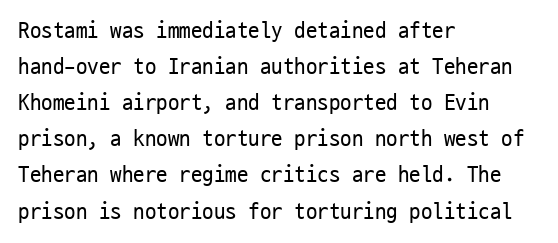
The image shows 23 px text type, upright; set left-aligned, normal line spacing (1.57x), normal letter spacing, not underlined.
